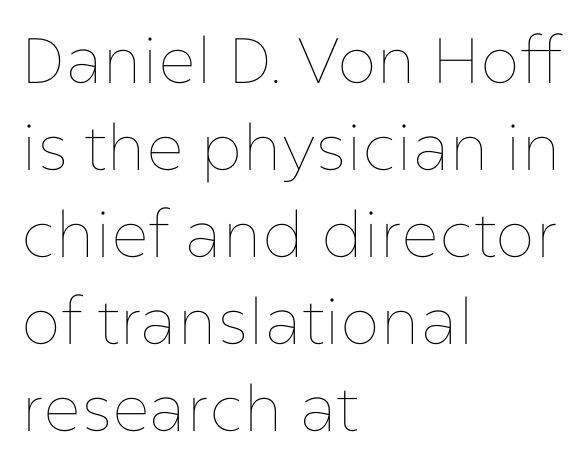
Between one letter and the next there's only the usual sliver of space. Bare-footed words on every line. The characters are drawn with everyday or finer stroke widths. The passage shown is typed in a proportional face where columns would drift. Every character sits straight up, as roman type does.
